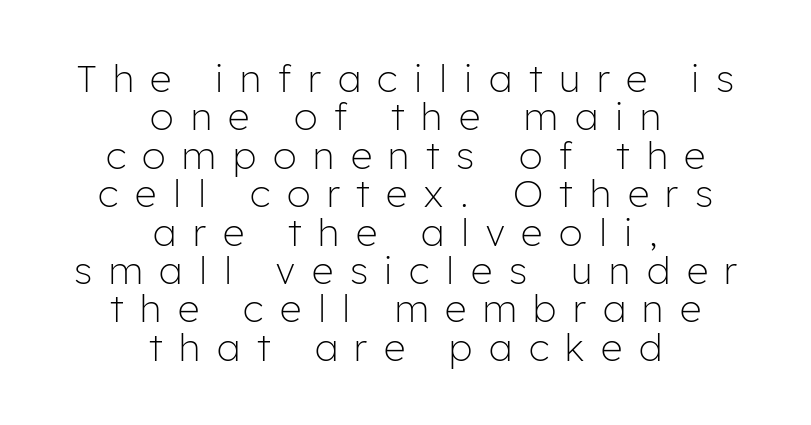
The passage shown is typeset with a sans-serif family. Counters stay open thanks to moderate or lighter strokes. It's the straight-up-and-down kind of type. The passage shown is typed in a proportional face where columns would drift. Is there much room between lines? No — they nearly touch. The foot of each line stays bare and open.
